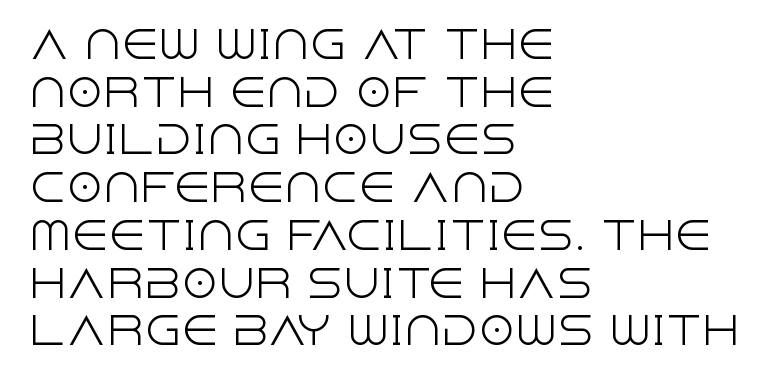
The image shows 37 px light sans-serif type, upright; set left-aligned, normal line spacing (1.29x), normal letter spacing, not underlined; a large x-height.
